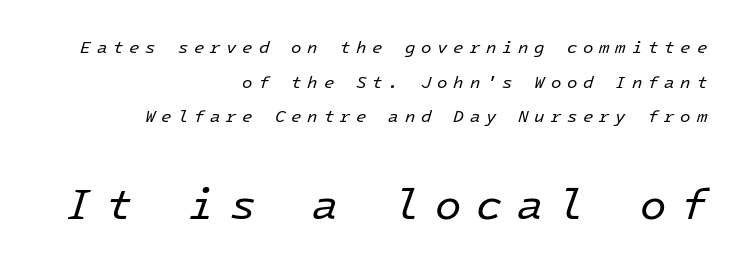
{"italic": "yes", "lean": "right", "slant_degrees": 16, "bold": "no", "weight": "regular", "width": "normal", "stroke_contrast": "low", "x_height": "medium", "underline": "no", "align": "right", "line_spacing": "loose", "line_spacing_ratio": 2.03, "letter_spacing": "wide", "letter_spacing_em": 0.34, "larger_block": "second", "size_ratio": 2.53, "glyph_px": 43}
